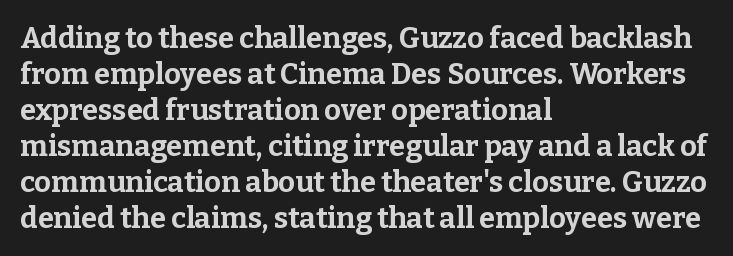
Every row of glyphs begins at an identical x-position on the left. The glyphs are unaccompanied by any horizontal stroke below them. The letters stand upright; this is a roman face. Words appear dense and cohesive because spacing is normal. Typographic density is high because the face is bold. Spacing verdict: proportional, widths tailored to each character.
